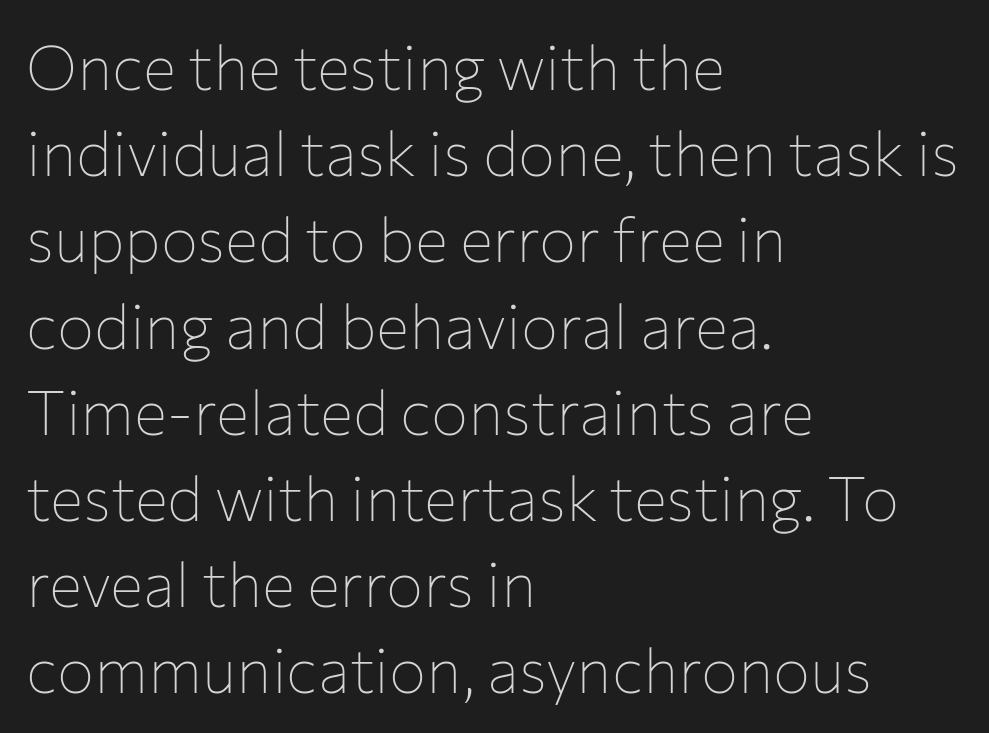
The strip under each line holds only bare page. Is this a heavy cut? Hardly; it is regular or lighter. The passage is arranged the way most books set body copy — flush left. I'd call this a sans setting — the letters go barefoot.
